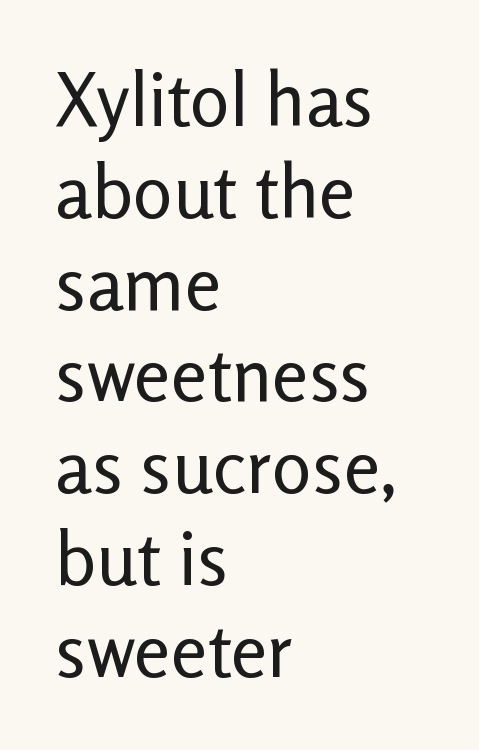
Q: Is the text bold? A: No.
Q: Is the text italic (slanted)? A: No, it is upright.
Q: Is the typeface a serif or a sans-serif typeface? A: Sans-serif.
Q: Is the text underlined? A: No.
Q: How is the paragraph aligned? A: Left-aligned.
Q: Is the spacing between letters normal or unusually wide? A: Normal.
Q: Width (condensed, normal, or wide)? A: Normal.
Q: Stroke contrast? A: Low.
Q: x-height? A: Medium.
Q: Monospaced? A: No.
